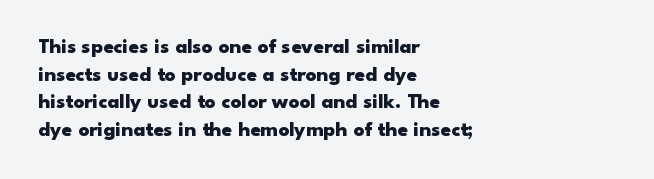
Q: Is the text bold? A: Yes.
Q: Is the text italic (slanted)? A: No, it is upright.
Q: Is the text underlined? A: No.
Q: How is the paragraph aligned? A: Left-aligned.
Q: Is the spacing between letters normal or unusually wide? A: Normal.
Q: Is the spacing between lines tight, normal or loose? A: Normal.
